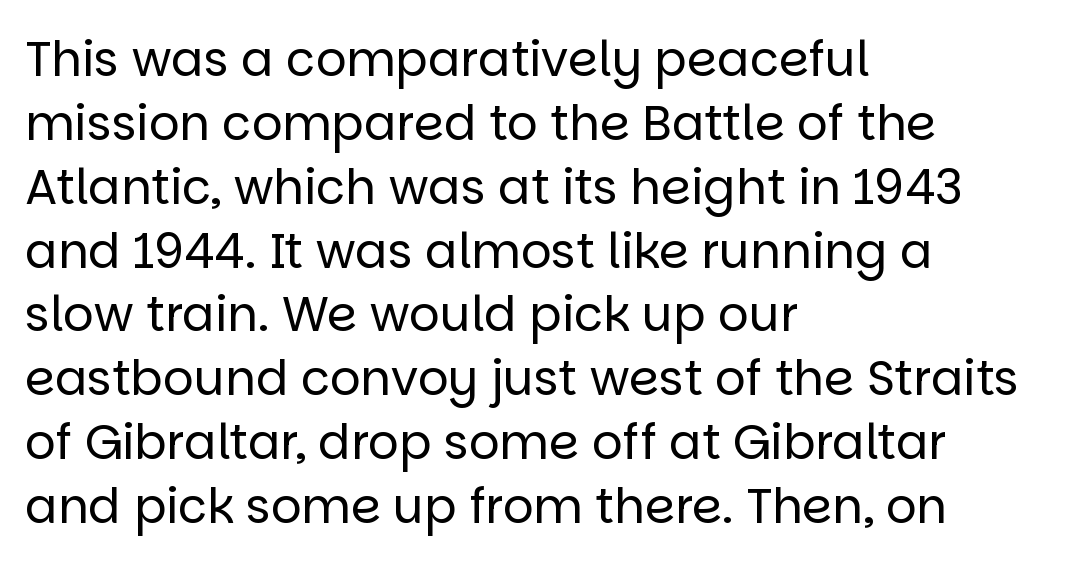
{"serif": "no", "italic": "no", "bold": "no", "weight": "regular", "width": "normal", "stroke_contrast": "low", "x_height": "large", "monospaced": "no", "underline": "no", "align": "left", "line_spacing": "normal", "line_spacing_ratio": 1.33, "letter_spacing": "normal", "letter_spacing_em": 0.0, "glyph_px": 48}
